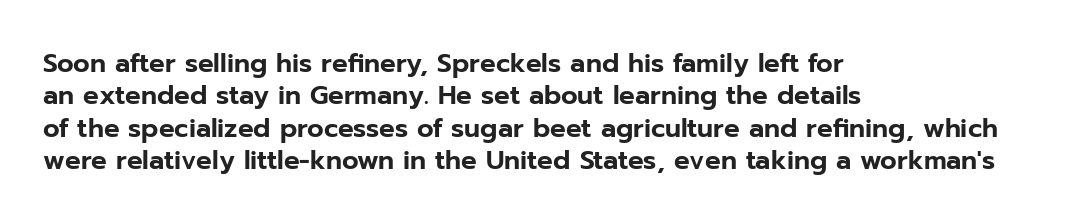
Q: Is the text italic (slanted)? A: No, it is upright.
Q: Is the text underlined? A: No.
Q: How is the paragraph aligned? A: Left-aligned.
Q: Is the spacing between letters normal or unusually wide? A: Normal.
Q: Is the spacing between lines tight, normal or loose? A: Normal.
